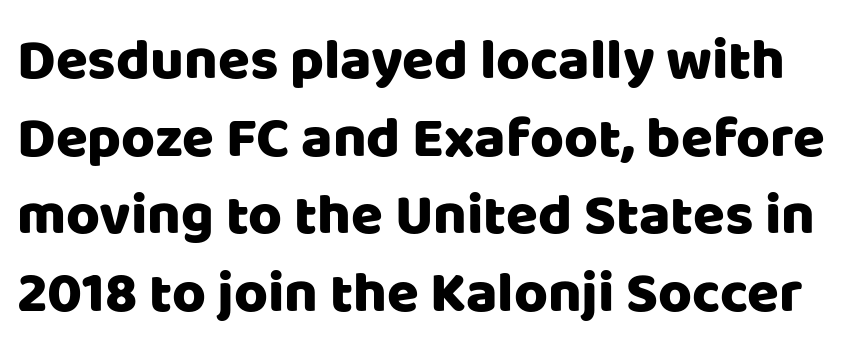
{"serif": "no", "italic": "no", "width": "normal", "stroke_contrast": "low", "x_height": "large", "monospaced": "no", "underline": "no", "line_spacing": "normal", "line_spacing_ratio": 1.34, "letter_spacing": "normal", "letter_spacing_em": 0.0, "glyph_px": 58}
